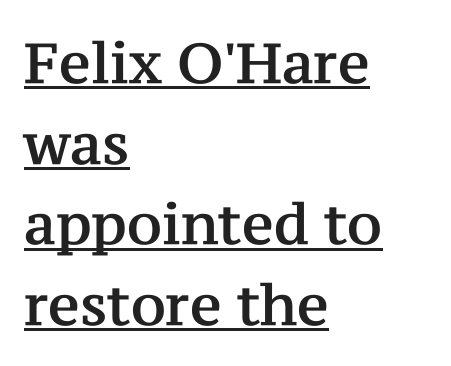
Italic? Not at all — the glyphs are vertical. Typographically, this falls in the serif category. The lines are quadded left. Proportional: the letters do not fall into vertical columns.
